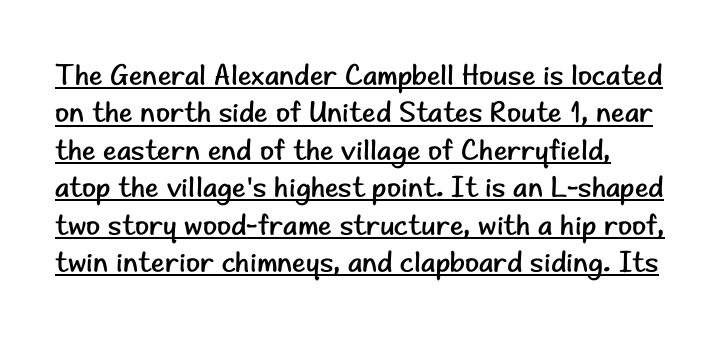
The image shows 29 px regular-weight sans-serif type, upright; set left-aligned, normal line spacing (1.29x), normal letter spacing, underlined; low stroke contrast and a small x-height.
